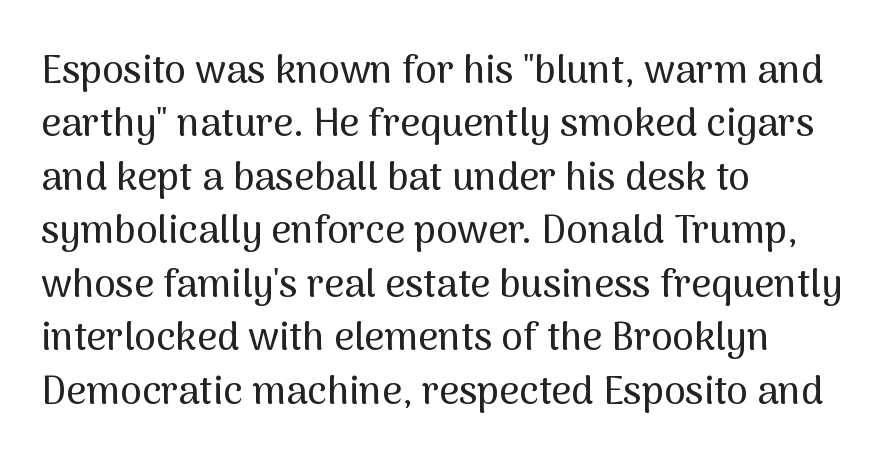
The strip under each line holds only bare page. The specimen reads as upright at a glance. Whoever set this chose a conventional vertical rhythm. The passage shown has conventional tracking throughout. Typeset ragged right — the left edge is the straight one.
